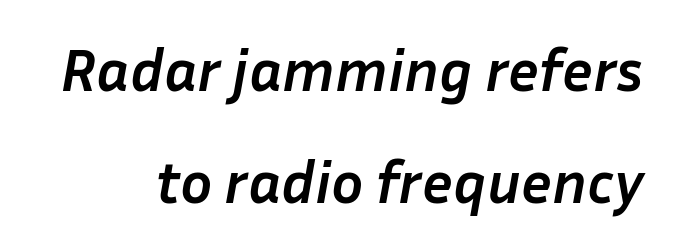
Bare-footed words on every line. Typographic density is high because the face is bold. Italic: yes, the glyphs are oblique. There is no visible air inserted between adjacent glyphs.
